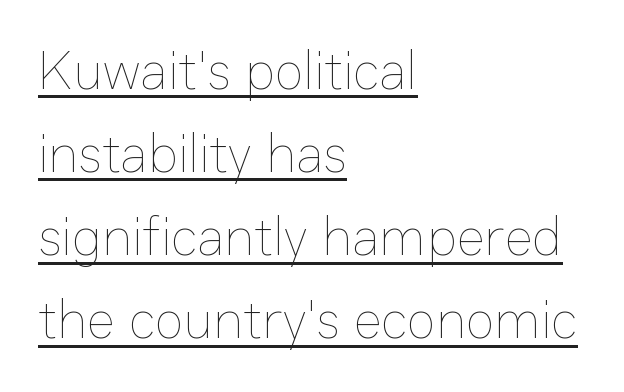
Q: Is the text bold? A: No.
Q: Is the text italic (slanted)? A: No, it is upright.
Q: Is the text underlined? A: Yes.
Q: How is the paragraph aligned? A: Left-aligned.
Q: Is the spacing between letters normal or unusually wide? A: Normal.
Q: Is the spacing between lines tight, normal or loose? A: Normal.
Q: Width (condensed, normal, or wide)? A: Normal.
Q: Stroke contrast? A: Low.
Q: x-height? A: Medium.
Q: Monospaced? A: No.
